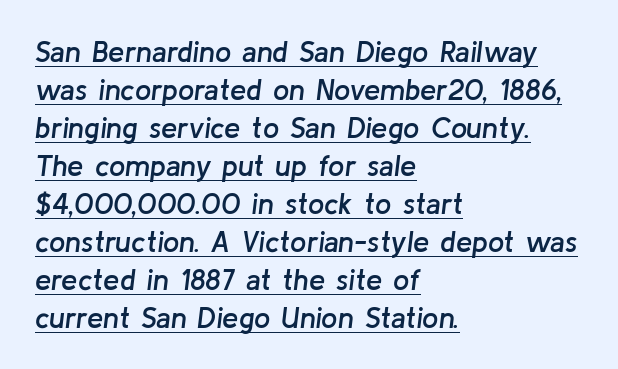
Compared with an ordinary text face, these strokes are moderately heavier — a semibold. The whole block is typeset with a tilt. This rendering leaves character spacing at its baseline value. Vertically, the passage feels balanced, rows spaced as you'd expect. Is this a fixed-width face? No — the glyphs have proportional, varying widths.
